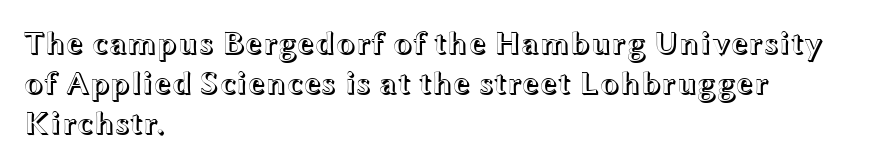
The lines sit at an ordinary, default distance from one another. This sample has the flowing, uneven cadence of proportional lettering. What stands out about the letter spacing? Nothing — it is the standard amount. This sample uses an upright cut, with every glyph sitting square on the baseline.
